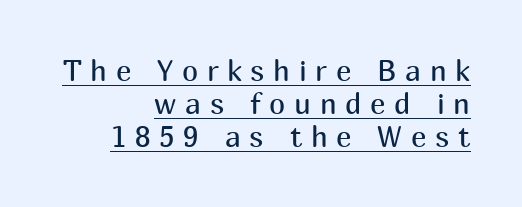
Q: Is the text bold? A: No.
Q: Is the text italic (slanted)? A: No, it is upright.
Q: Is the typeface a serif or a sans-serif typeface? A: Sans-serif.
Q: Is the text underlined? A: Yes.
Q: How is the paragraph aligned? A: Right-aligned.
Q: Is the spacing between letters normal or unusually wide? A: Unusually wide.
Q: Is the spacing between lines tight, normal or loose? A: Tight.
Q: Width (condensed, normal, or wide)? A: Normal.
Q: Stroke contrast? A: Medium.
Q: x-height? A: Medium.
Q: Monospaced? A: No.
